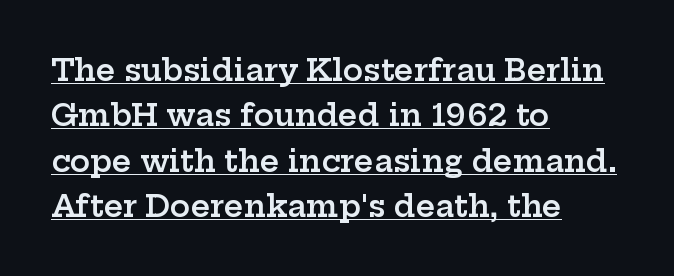
Q: Is the text bold? A: Semi-bold.
Q: Is the text italic (slanted)? A: No, it is upright.
Q: Is the typeface a serif or a sans-serif typeface? A: Serif.
Q: Is the text underlined? A: Yes.
Q: How is the paragraph aligned? A: Left-aligned.
Q: Is the spacing between letters normal or unusually wide? A: Normal.
Q: Is the spacing between lines tight, normal or loose? A: Normal.
Q: Width (condensed, normal, or wide)? A: Wide.
Q: Stroke contrast? A: Low.
Q: x-height? A: Medium.
Q: Monospaced? A: No.
